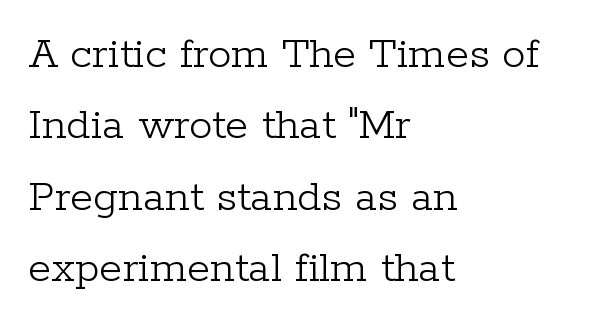
The image shows 47 px light serif type, upright; set left-aligned, normal line spacing (1.52x), normal letter spacing, not underlined; low stroke contrast and a medium x-height.
